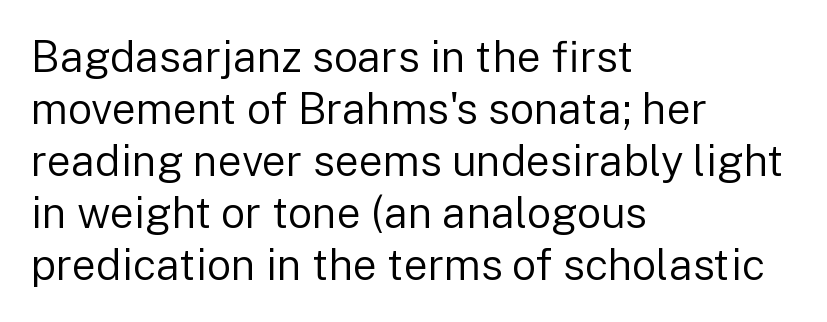
{"serif": "no", "italic": "no", "bold": "no", "weight": "regular", "width": "normal", "stroke_contrast": "low", "x_height": "medium", "monospaced": "no", "underline": "no", "align": "left", "line_spacing_ratio": 1.21, "letter_spacing": "normal", "letter_spacing_em": 0.0, "glyph_px": 43}
